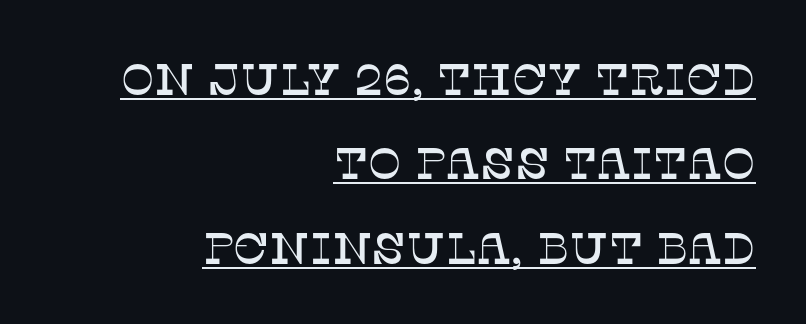
Q: Is the text italic (slanted)? A: No, it is upright.
Q: Is the typeface a serif or a sans-serif typeface? A: Serif.
Q: Is the text underlined? A: Yes.
Q: How is the paragraph aligned? A: Right-aligned.
Q: Is the spacing between letters normal or unusually wide? A: Normal.
Q: Is the spacing between lines tight, normal or loose? A: Loose.
Q: Width (condensed, normal, or wide)? A: Normal.
Q: Stroke contrast? A: Low.
Q: x-height? A: Large.
Q: Monospaced? A: No.
